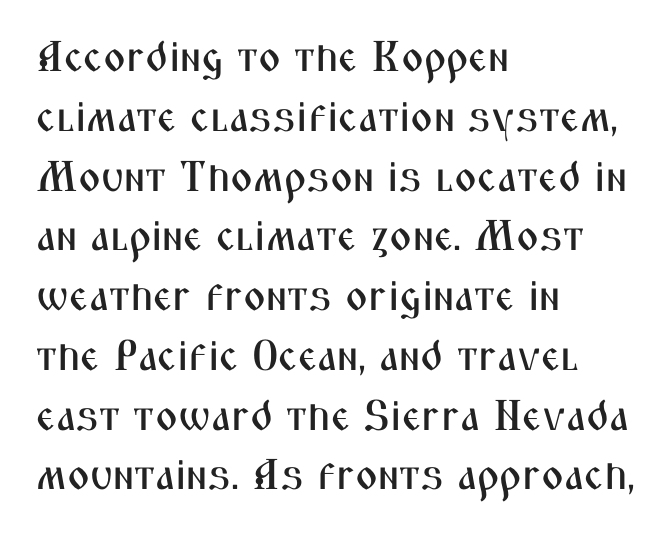
Q: Is the text italic (slanted)? A: No, it is upright.
Q: Is the typeface a serif or a sans-serif typeface? A: Sans-serif.
Q: Is the text underlined? A: No.
Q: How is the paragraph aligned? A: Left-aligned.
Q: Is the spacing between letters normal or unusually wide? A: Normal.
Q: Is the spacing between lines tight, normal or loose? A: Normal.
Q: Width (condensed, normal, or wide)? A: Condensed.
Q: Stroke contrast? A: Medium.
Q: x-height? A: Medium.
Q: Monospaced? A: No.
